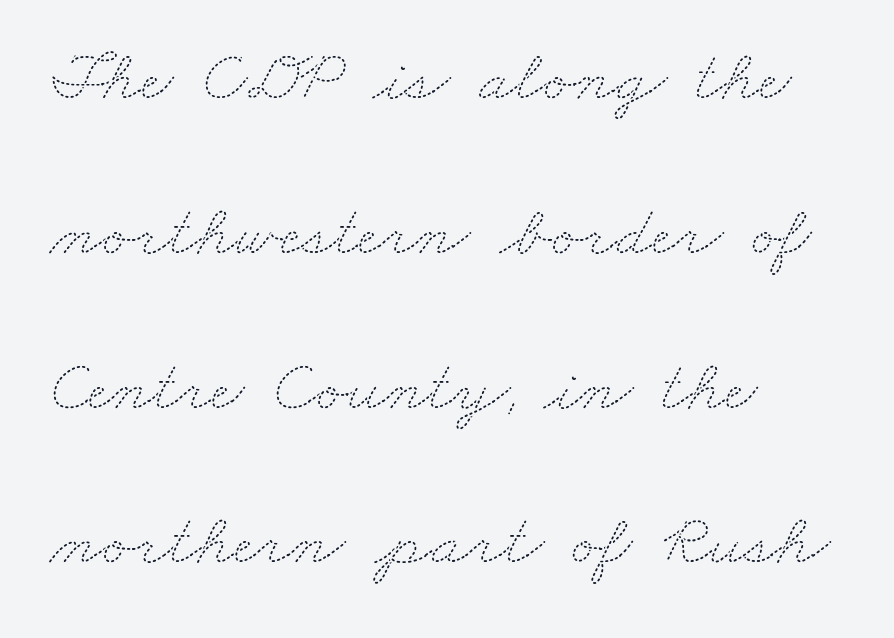
The image shows 72 px thin, wide type; set left-aligned, loose line spacing (2.15x), normal letter spacing, not underlined; medium stroke contrast and a small x-height.
